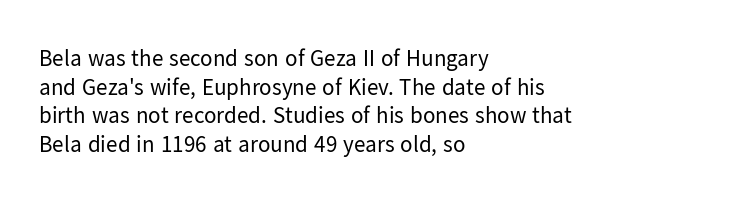
{"italic": "no", "bold": "no", "underline": "no", "align": "left", "line_spacing_ratio": 1.24, "letter_spacing": "normal", "letter_spacing_em": 0.0, "glyph_px": 23}
